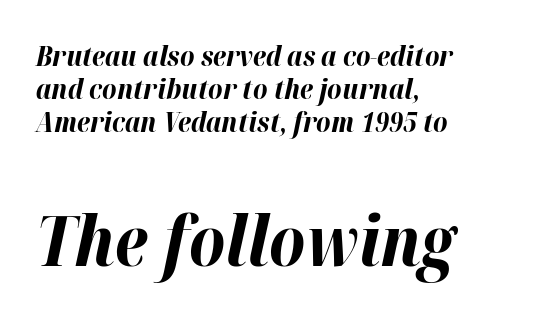
Q: Is the text bold? A: Yes.
Q: Is the text italic (slanted)? A: Yes, it leans right by about 12 degrees.
Q: Is the text underlined? A: No.
Q: How is the paragraph aligned? A: Left-aligned.
Q: Is the spacing between letters normal or unusually wide? A: Normal.
Q: Which block of text is set in a larger size, the first (top) or the second (bottom)? A: The second (bottom) one.
Q: Width (condensed, normal, or wide)? A: Normal.
Q: Stroke contrast? A: High.
Q: x-height? A: Medium.
Q: Monospaced? A: No.
